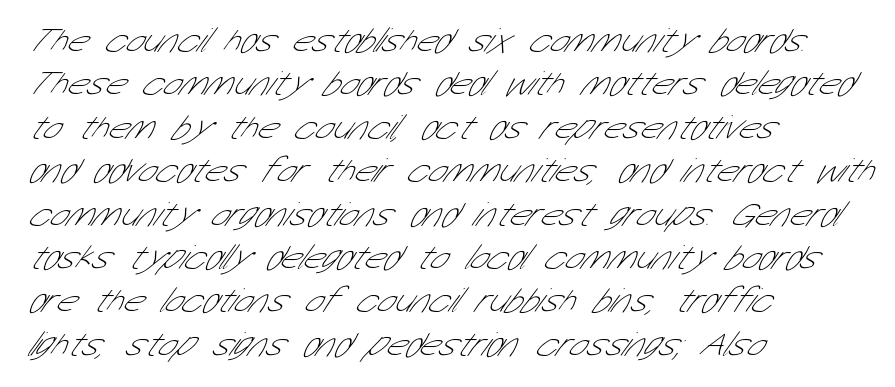
Q: Is the text bold? A: No.
Q: Is the typeface a serif or a sans-serif typeface? A: Sans-serif.
Q: Is the text underlined? A: No.
Q: How is the paragraph aligned? A: Left-aligned.
Q: Is the spacing between letters normal or unusually wide? A: Normal.
Q: Width (condensed, normal, or wide)? A: Condensed.
Q: Stroke contrast? A: Low.
Q: x-height? A: Medium.
Q: Monospaced? A: No.
